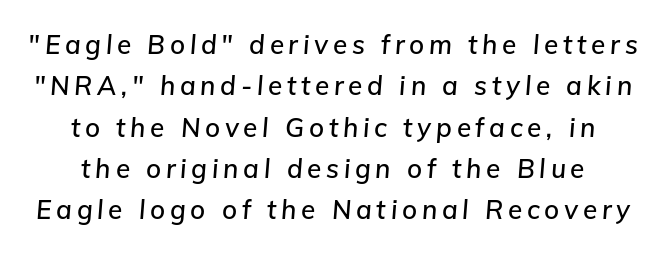
Q: Is the text italic (slanted)? A: Yes, it leans right by about 5 degrees.
Q: Is the text underlined? A: No.
Q: Is the spacing between lines tight, normal or loose? A: Normal.
